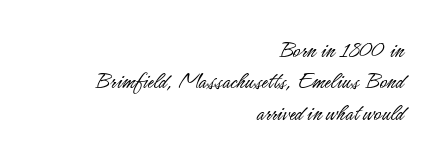
Q: Is the text bold? A: No.
Q: Is the text italic (slanted)? A: Yes.
Q: Is the text underlined? A: No.
Q: How is the paragraph aligned? A: Right-aligned.
Q: Is the spacing between letters normal or unusually wide? A: Normal.
Q: Is the spacing between lines tight, normal or loose? A: Normal.
